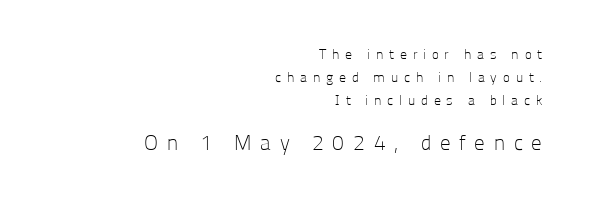
{"italic": "no", "bold": "no", "underline": "no", "align": "right", "line_spacing": "normal", "line_spacing_ratio": 1.64, "letter_spacing": "wide", "letter_spacing_em": 0.42, "larger_block": "second", "size_ratio": 1.5, "glyph_px": 21}
